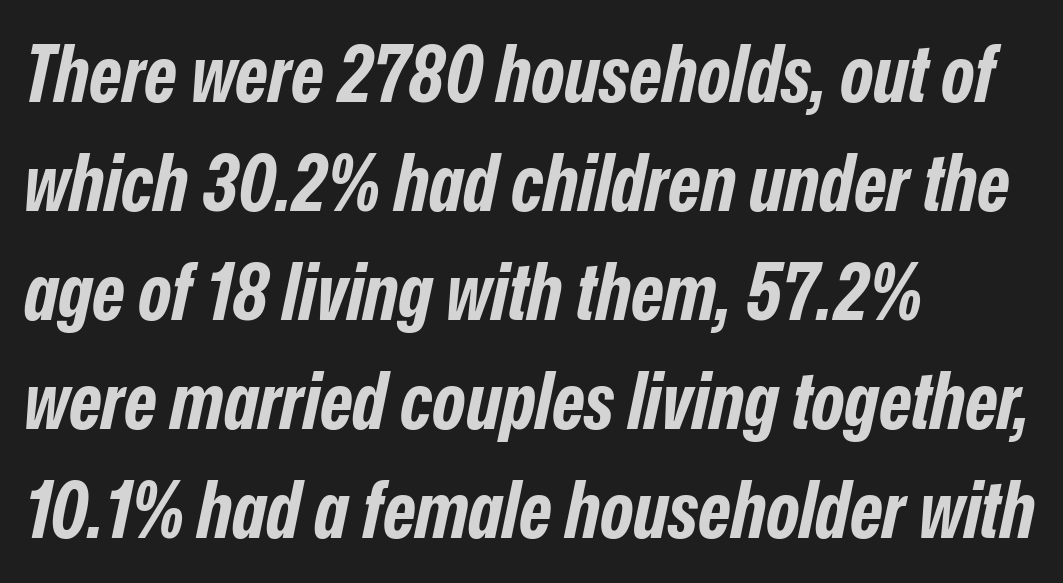
Q: Is the text bold? A: Yes.
Q: Is the text italic (slanted)? A: Yes, it leans right by about 12 degrees.
Q: Is the text underlined? A: No.
Q: How is the paragraph aligned? A: Left-aligned.
Q: Is the spacing between letters normal or unusually wide? A: Normal.
Q: Is the spacing between lines tight, normal or loose? A: Normal.
Q: Width (condensed, normal, or wide)? A: Condensed.
Q: Stroke contrast? A: Low.
Q: x-height? A: Medium.
Q: Monospaced? A: No.
